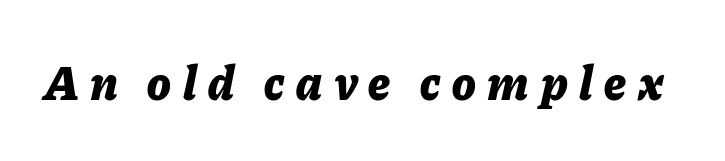
The image shows 49 px bold type, italic (leaning right); set unusually wide letter spacing (+0.24 em), not underlined; low stroke contrast and a medium x-height.
